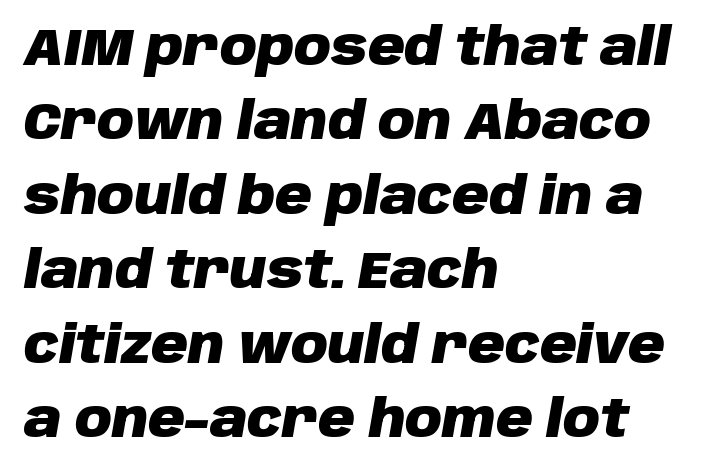
{"italic": "yes", "lean": "right", "slant_degrees": 10, "bold": "yes", "weight": "heavy", "width": "normal", "stroke_contrast": "low", "x_height": "large", "monospaced": "no", "underline": "no", "align": "left", "line_spacing": "normal", "line_spacing_ratio": 1.46, "letter_spacing": "normal", "letter_spacing_em": 0.0, "glyph_px": 51}
